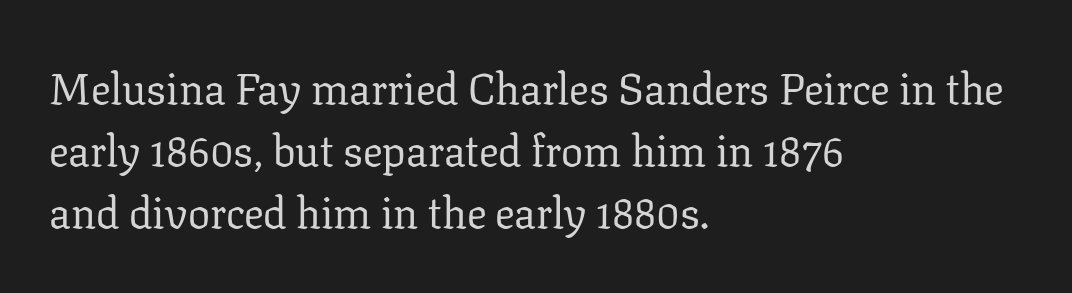
Q: Is the text bold? A: No.
Q: Is the text italic (slanted)? A: No, it is upright.
Q: Is the typeface a serif or a sans-serif typeface? A: Serif.
Q: Is the text underlined? A: No.
Q: How is the paragraph aligned? A: Left-aligned.
Q: Is the spacing between letters normal or unusually wide? A: Normal.
Q: Is the spacing between lines tight, normal or loose? A: Normal.
Q: Width (condensed, normal, or wide)? A: Normal.
Q: Stroke contrast? A: Low.
Q: x-height? A: Medium.
Q: Monospaced? A: No.
